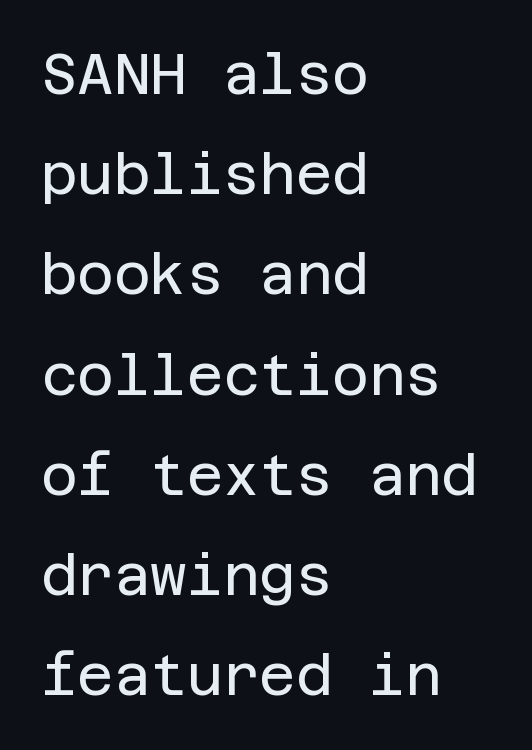
The image shows 56 px regular-weight sans-serif type, upright; set left-aligned, line spacing 1.79x, normal letter spacing, not underlined; low stroke contrast and a large x-height.
